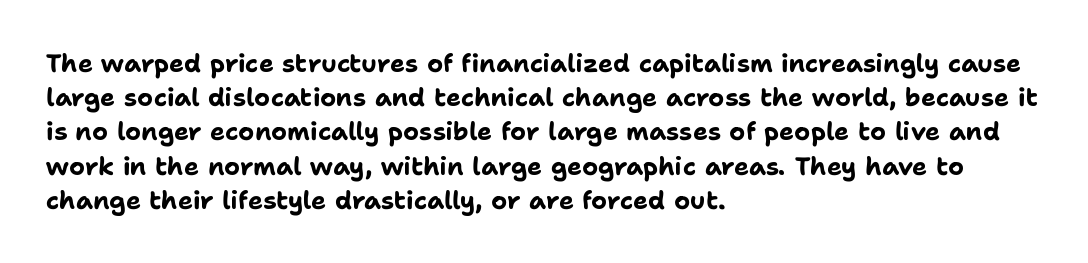
The image shows 25 px bold type, upright; set left-aligned, normal line spacing (1.37x), normal letter spacing, not underlined.
